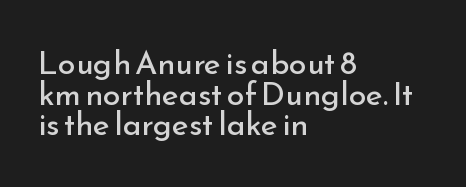
Q: Is the text bold? A: No.
Q: Is the text italic (slanted)? A: No, it is upright.
Q: Is the typeface a serif or a sans-serif typeface? A: Sans-serif.
Q: Is the text underlined? A: No.
Q: How is the paragraph aligned? A: Left-aligned.
Q: Is the spacing between letters normal or unusually wide? A: Normal.
Q: Is the spacing between lines tight, normal or loose? A: Tight.
Q: Width (condensed, normal, or wide)? A: Normal.
Q: Stroke contrast? A: Low.
Q: x-height? A: Small.
Q: Monospaced? A: No.
